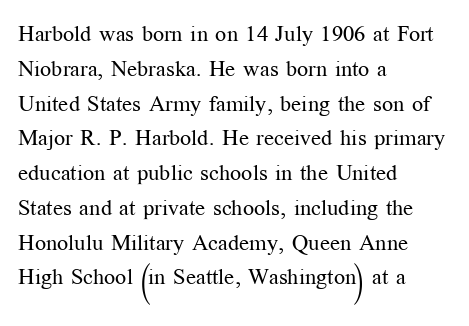
Q: Is the text bold? A: No.
Q: Is the text italic (slanted)? A: No, it is upright.
Q: Is the text underlined? A: No.
Q: How is the paragraph aligned? A: Left-aligned.
Q: Is the spacing between letters normal or unusually wide? A: Normal.
Q: Is the spacing between lines tight, normal or loose? A: Normal.
